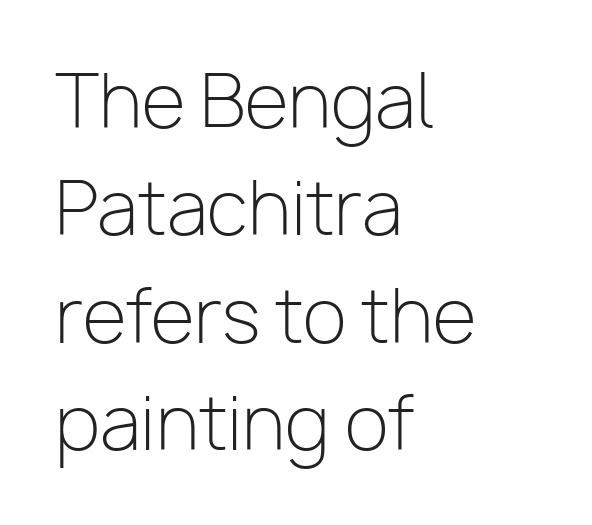
The image shows 72 px light sans-serif type, upright; set left-aligned, normal line spacing (1.49x), normal letter spacing, not underlined; low stroke contrast and a medium x-height.
